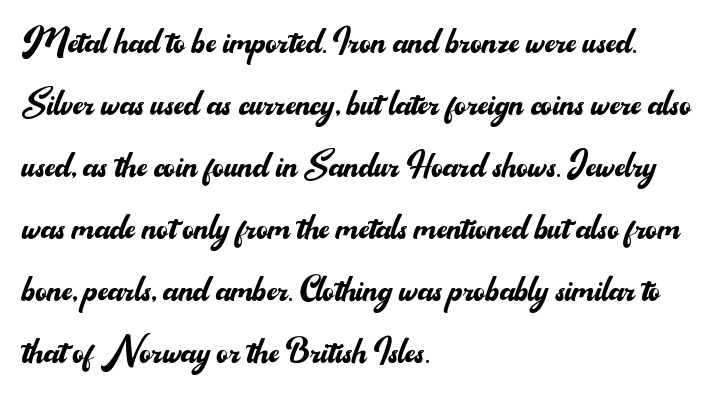
Q: Is the text bold? A: No.
Q: Is the text italic (slanted)? A: Yes.
Q: Is the typeface a serif or a sans-serif typeface? A: Sans-serif.
Q: Is the text underlined? A: No.
Q: How is the paragraph aligned? A: Left-aligned.
Q: Is the spacing between letters normal or unusually wide? A: Normal.
Q: Is the spacing between lines tight, normal or loose? A: Normal.
Q: Width (condensed, normal, or wide)? A: Normal.
Q: Stroke contrast? A: Medium.
Q: x-height? A: Small.
Q: Monospaced? A: No.
